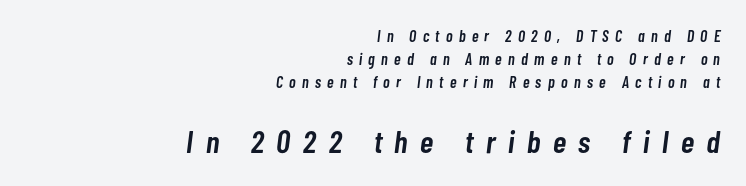
The image shows 32 px semibold, condensed type, italic (leaning right); set right-aligned, normal line spacing (1.44x), unusually wide letter spacing (+0.4 em), not underlined; the second (bottom) block is 2.0x larger; low stroke contrast and a medium x-height.
